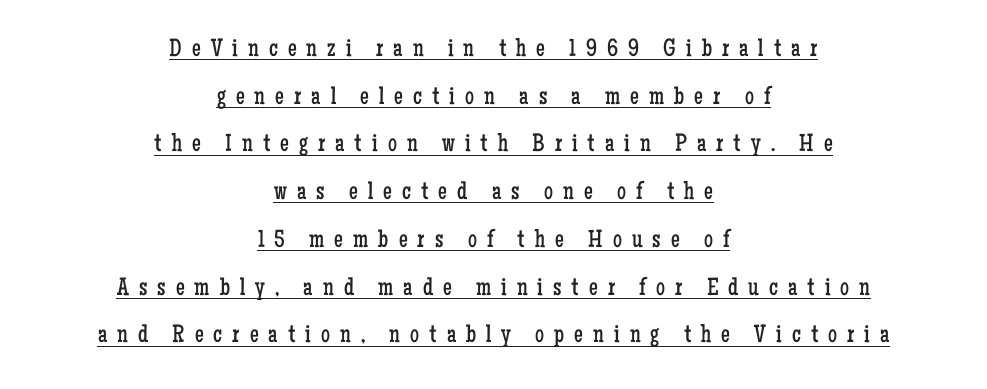
Letter spacing: wide. Each new line begins a long way beneath the previous one. The axis of the letterforms is exactly vertical. The typeface has the unassuming heft of standard copy or less. Teacher's note: observe the equal gaps on both sides — that is centered alignment. The words here are underlined.
